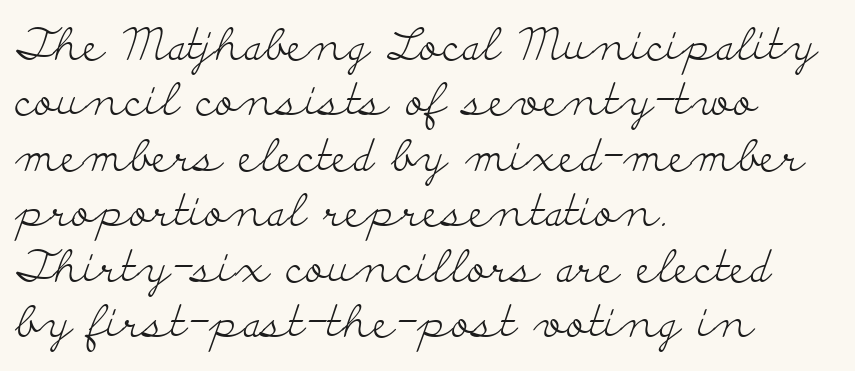
The image shows 44 px light, wide serif type; set left-aligned, normal line spacing (1.26x), normal letter spacing, not underlined; low stroke contrast and a small x-height.
